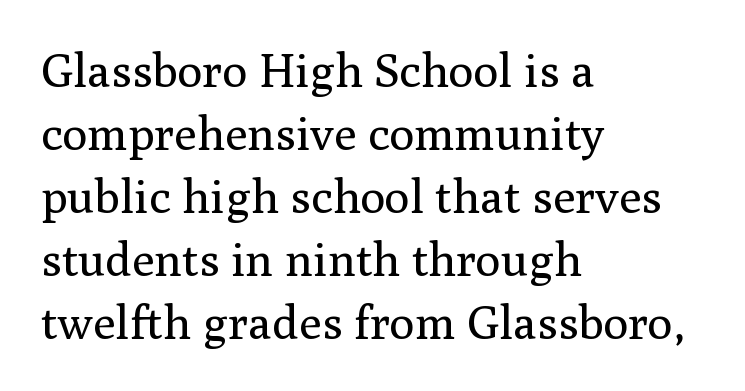
Q: Is the text bold? A: No.
Q: Is the text italic (slanted)? A: No, it is upright.
Q: Is the typeface a serif or a sans-serif typeface? A: Serif.
Q: Is the text underlined? A: No.
Q: How is the paragraph aligned? A: Left-aligned.
Q: Is the spacing between letters normal or unusually wide? A: Normal.
Q: Is the spacing between lines tight, normal or loose? A: Normal.
Q: Width (condensed, normal, or wide)? A: Normal.
Q: Stroke contrast? A: Medium.
Q: x-height? A: Medium.
Q: Monospaced? A: No.
